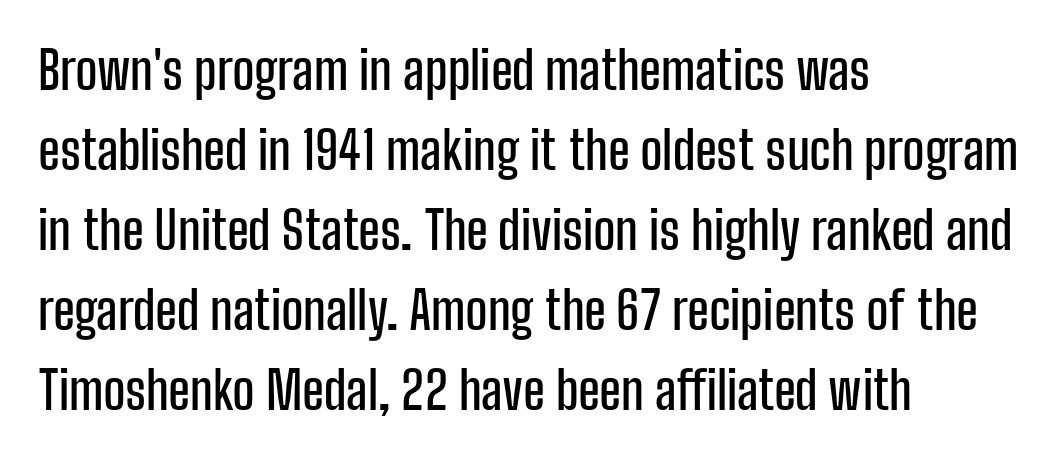
Q: Is the text italic (slanted)? A: No, it is upright.
Q: Is the typeface a serif or a sans-serif typeface? A: Sans-serif.
Q: Is the text underlined? A: No.
Q: How is the paragraph aligned? A: Left-aligned.
Q: Is the spacing between letters normal or unusually wide? A: Normal.
Q: Is the spacing between lines tight, normal or loose? A: Normal.
Q: Width (condensed, normal, or wide)? A: Condensed.
Q: Stroke contrast? A: Low.
Q: x-height? A: Medium.
Q: Monospaced? A: No.
